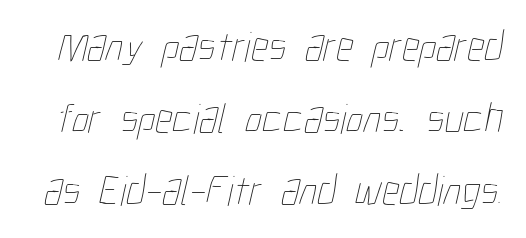
{"bold": "no", "weight": "thin", "width": "condensed", "stroke_contrast": "low", "x_height": "medium", "monospaced": "no", "underline": "no", "line_spacing": "normal", "line_spacing_ratio": 1.67, "letter_spacing": "normal", "letter_spacing_em": 0.0, "glyph_px": 43}
